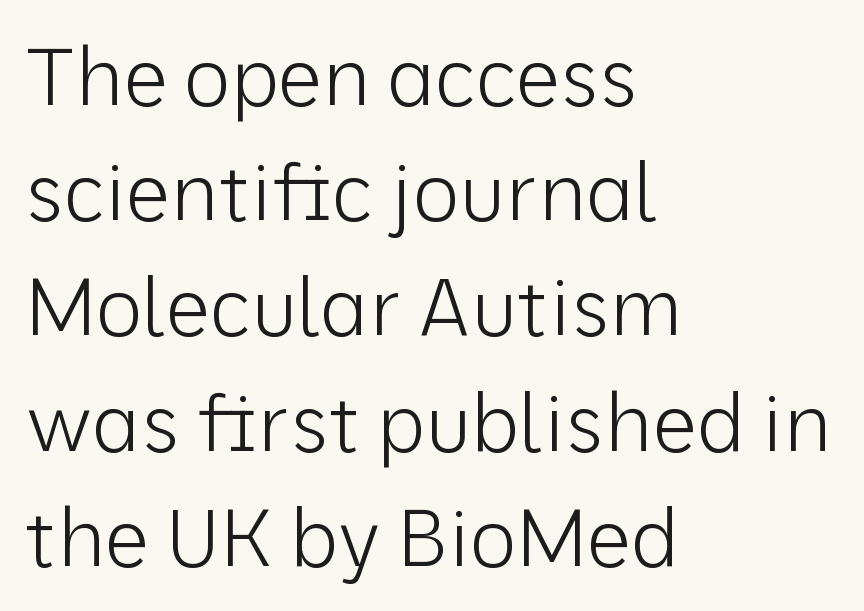
The image shows 80 px light sans-serif type, upright; set left-aligned, normal line spacing (1.44x), normal letter spacing, not underlined; low stroke contrast and a medium x-height.
